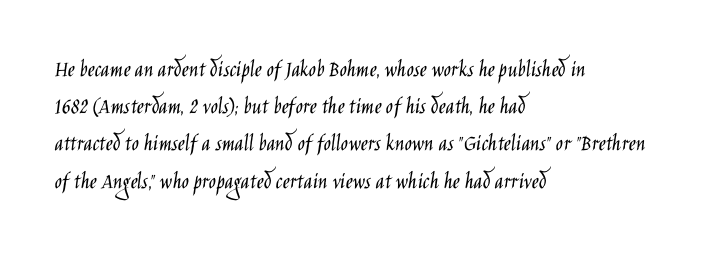
{"bold": "no", "underline": "no", "align": "left", "line_spacing": "normal", "line_spacing_ratio": 1.55, "letter_spacing": "normal", "letter_spacing_em": 0.0, "glyph_px": 24}
